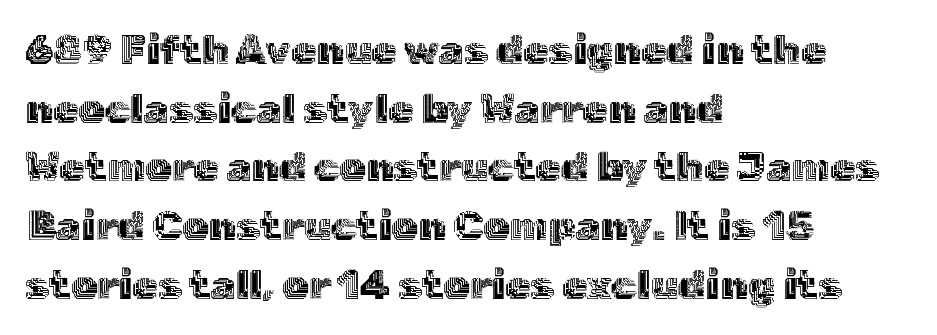
Line beginnings align vertically; line endings do not. Unmarked baselines from the first word to the last. Compared with typical paragraphs, the rows here are spaced about the same. Default kerning and tracking; the words read as compact shapes.
